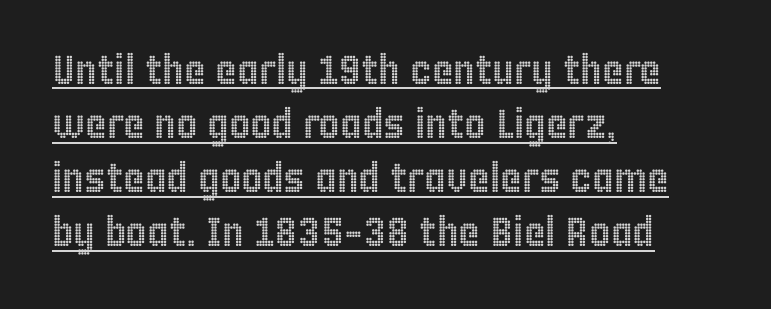
The image shows 41 px condensed type, upright; set left-aligned, normal line spacing (1.32x), normal letter spacing, underlined; a large x-height.
